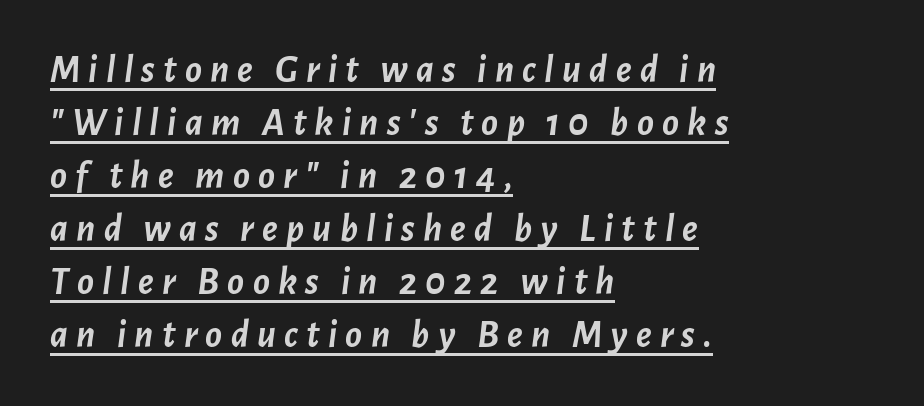
Posture: slanted. Does the leading feel generous? No, just average. Teacher's note: observe the even left margin — that is flush-left alignment. The sample's only ornament is a line tracing under the words.
